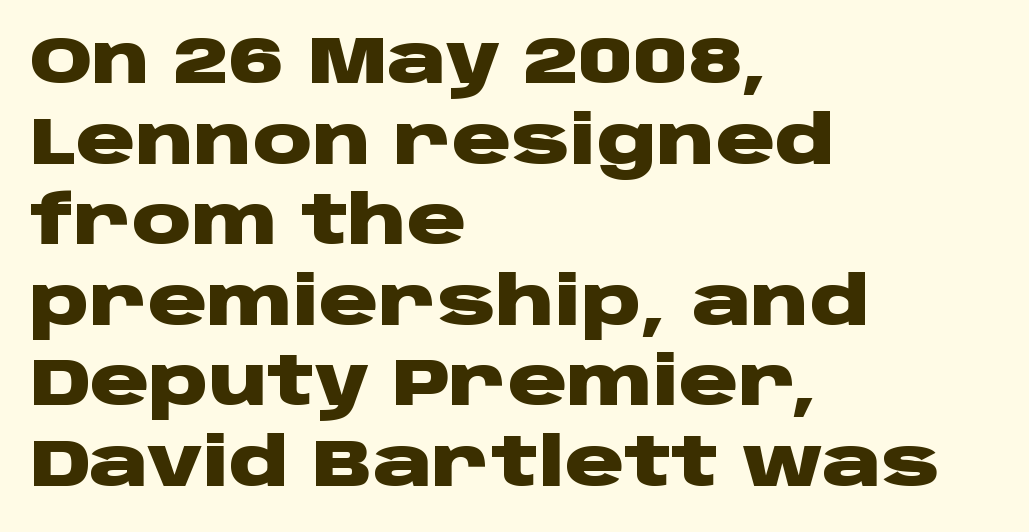
Q: Is the text bold? A: Yes.
Q: Is the text italic (slanted)? A: No, it is upright.
Q: Is the typeface a serif or a sans-serif typeface? A: Sans-serif.
Q: Is the text underlined? A: No.
Q: How is the paragraph aligned? A: Left-aligned.
Q: Is the spacing between letters normal or unusually wide? A: Normal.
Q: Width (condensed, normal, or wide)? A: Wide.
Q: Stroke contrast? A: Low.
Q: x-height? A: Large.
Q: Monospaced? A: No.
